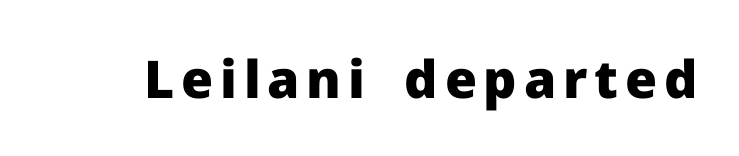
The image shows 52 px heavy sans-serif type, upright; set not underlined; low stroke contrast and a medium x-height.
